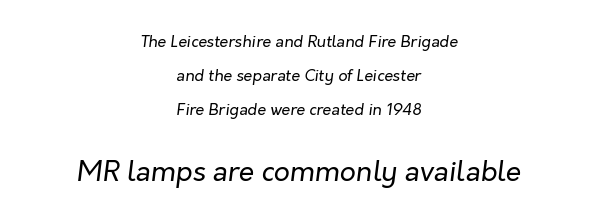
{"italic": "yes", "lean": "right", "slant_degrees": 7, "bold": "no", "weight": "regular", "width": "normal", "stroke_contrast": "low", "x_height": "medium", "monospaced": "no", "underline": "no", "align": "center", "line_spacing": "loose", "line_spacing_ratio": 2.11, "letter_spacing": "normal", "letter_spacing_em": 0.0, "larger_block": "second", "size_ratio": 1.75, "glyph_px": 28}
